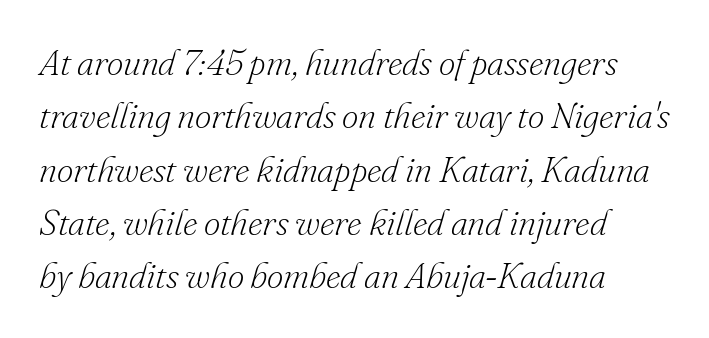
{"serif": "yes", "italic": "yes", "lean": "right", "slant_degrees": 16, "bold": "no", "weight": "light", "width": "normal", "stroke_contrast": "low", "x_height": "small", "monospaced": "no", "underline": "no", "align": "left", "line_spacing": "normal", "line_spacing_ratio": 1.48, "letter_spacing": "normal", "letter_spacing_em": 0.0, "glyph_px": 36}
